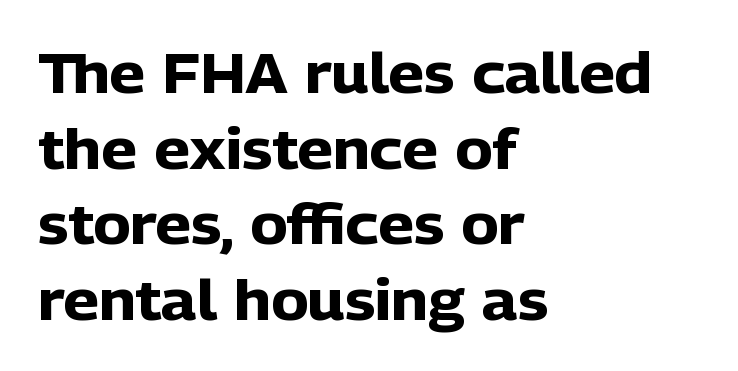
Q: Is the text bold? A: Yes.
Q: Is the text italic (slanted)? A: No, it is upright.
Q: Is the typeface a serif or a sans-serif typeface? A: Sans-serif.
Q: Is the text underlined? A: No.
Q: How is the paragraph aligned? A: Left-aligned.
Q: Is the spacing between letters normal or unusually wide? A: Normal.
Q: Is the spacing between lines tight, normal or loose? A: Normal.
Q: Width (condensed, normal, or wide)? A: Normal.
Q: Stroke contrast? A: Low.
Q: x-height? A: Medium.
Q: Monospaced? A: No.
